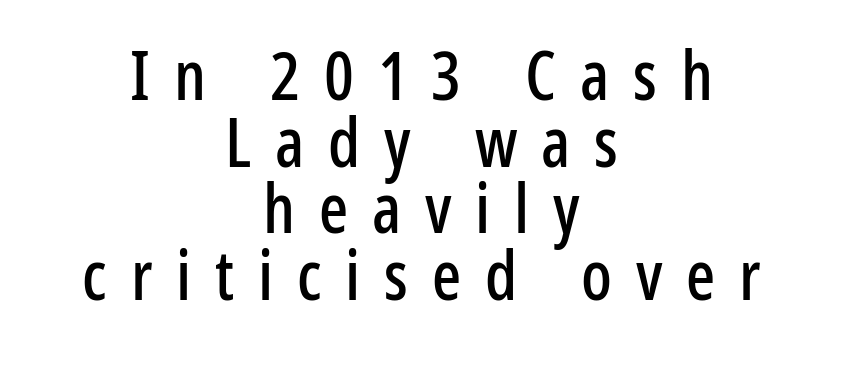
The image shows 68 px condensed sans-serif type, upright; set centered, tight line spacing (0.98x), unusually wide letter spacing (+0.35 em), not underlined; low stroke contrast and a medium x-height.
